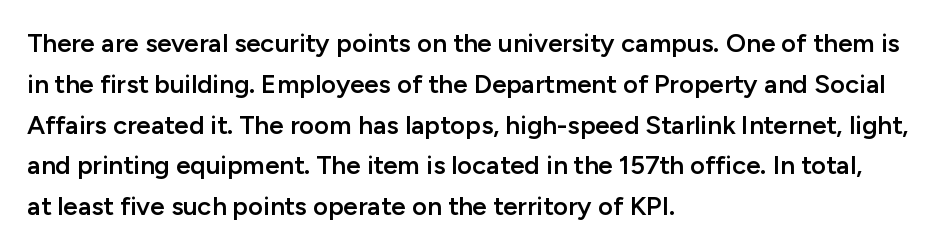
Q: Is the text bold? A: Semi-bold.
Q: Is the text italic (slanted)? A: No, it is upright.
Q: Is the text underlined? A: No.
Q: How is the paragraph aligned? A: Left-aligned.
Q: Is the spacing between letters normal or unusually wide? A: Normal.
Q: Is the spacing between lines tight, normal or loose? A: Normal.
